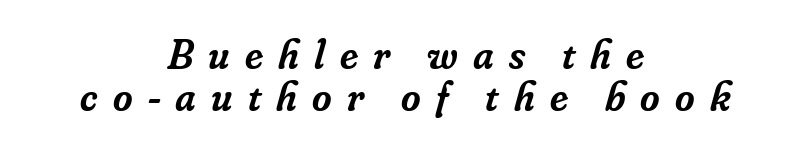
Underlining? Definitely not there. The line-height multiplier appears low, near solid setting. Small tapered or slab feet sit at the stroke ends, so this counts as serif. A typesetter would call this proportional, since set widths differ per character. Characters follow at a spacing far wider than the type designer built in. Weight: semibold (demi).
